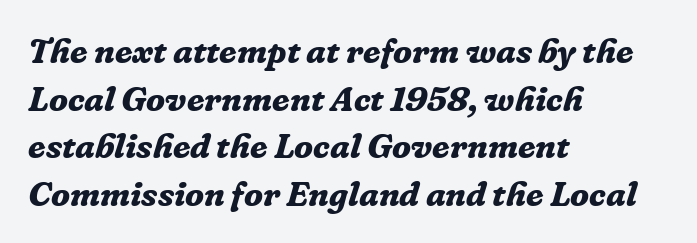
Is the letter spacing exaggerated? No — it looks like the ordinary default. The sample has been set heavy, in full bold. Normally led — the rows are evenly, conventionally spaced. The lines are quadded left. Notice how the stems are inclined rather than vertical — that's the hallmark of italics.
